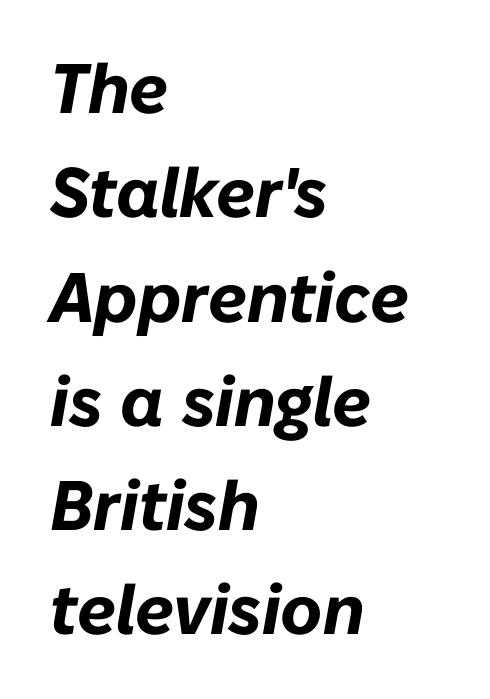
Q: Is the text bold? A: Yes.
Q: Is the text italic (slanted)? A: Yes, it leans right by about 10 degrees.
Q: Is the text underlined? A: No.
Q: How is the paragraph aligned? A: Left-aligned.
Q: Is the spacing between letters normal or unusually wide? A: Normal.
Q: Is the spacing between lines tight, normal or loose? A: Normal.
Q: Width (condensed, normal, or wide)? A: Normal.
Q: Stroke contrast? A: Low.
Q: x-height? A: Medium.
Q: Monospaced? A: No.
